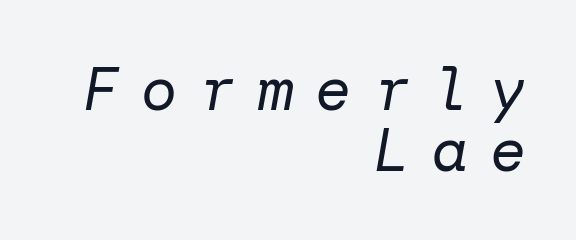
Q: Is the text bold? A: No.
Q: Is the text italic (slanted)? A: Yes, it leans right by about 10 degrees.
Q: Is the text underlined? A: No.
Q: How is the paragraph aligned? A: Right-aligned.
Q: Is the spacing between letters normal or unusually wide? A: Unusually wide.
Q: Is the spacing between lines tight, normal or loose? A: Tight.
Q: Width (condensed, normal, or wide)? A: Normal.
Q: Stroke contrast? A: Low.
Q: x-height? A: Medium.
